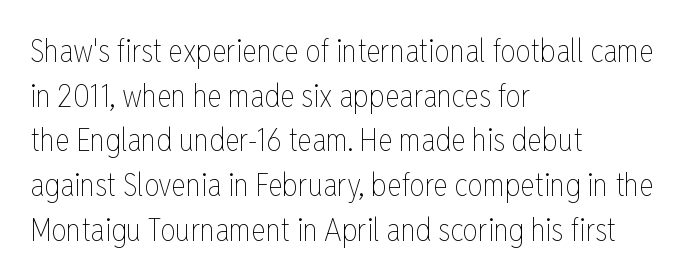
The image shows 31 px thin, condensed type, upright; set left-aligned, normal line spacing (1.44x), normal letter spacing, not underlined; low stroke contrast and a medium x-height.
